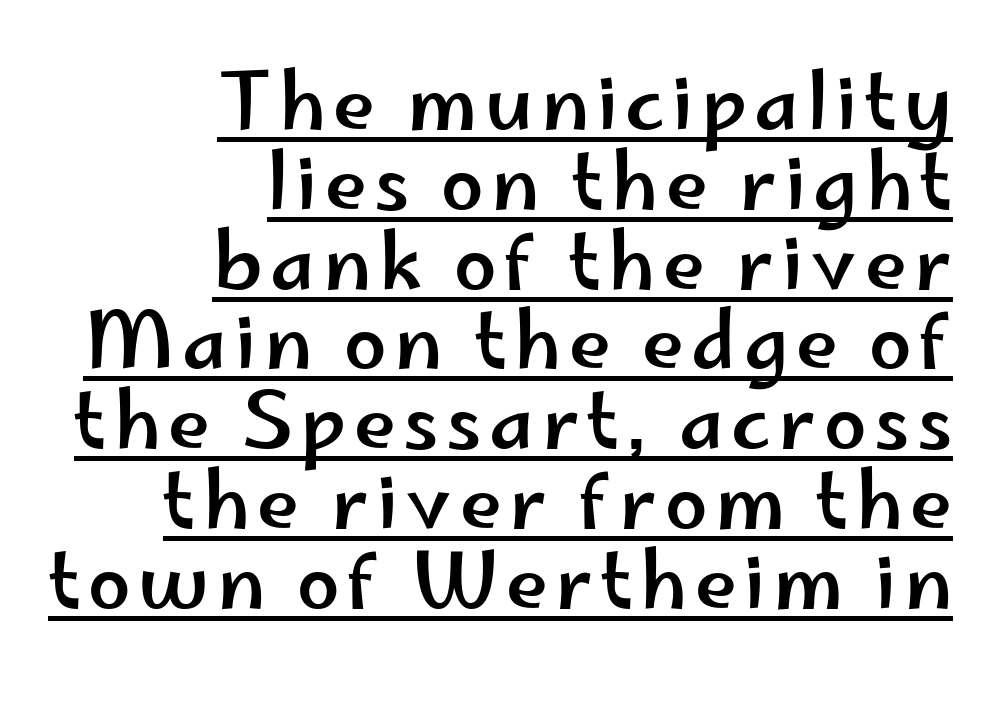
Q: Is the text italic (slanted)? A: No, it is upright.
Q: Is the typeface a serif or a sans-serif typeface? A: Sans-serif.
Q: Is the text underlined? A: Yes.
Q: How is the paragraph aligned? A: Right-aligned.
Q: Is the spacing between lines tight, normal or loose? A: Tight.
Q: Width (condensed, normal, or wide)? A: Wide.
Q: Stroke contrast? A: Low.
Q: x-height? A: Small.
Q: Monospaced? A: No.
